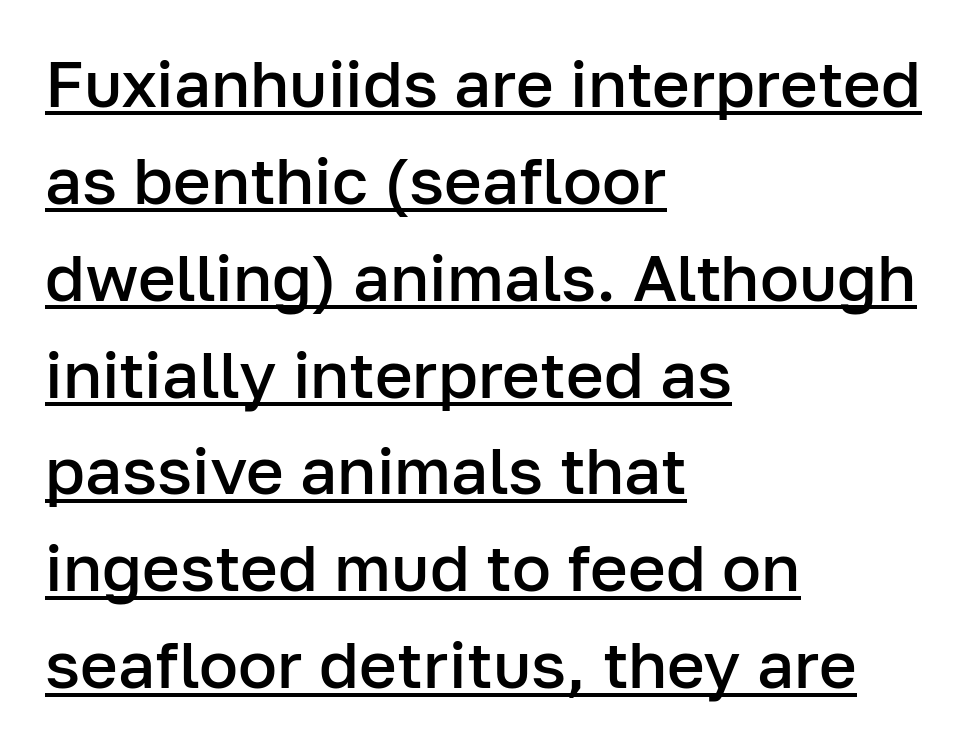
Caption: multi-line text, flush left, ragged right. Honestly, the underline is the first thing you notice here. Tall strokes in this sample are plumb rather than angled. These lines are composed in type without serifs. Spacing verdict: proportional, widths tailored to each character. There is no visible air inserted between adjacent glyphs.
